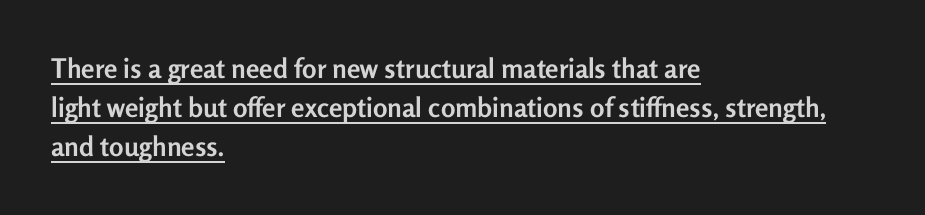
Thick stems and heavy bowls — unmistakably bold. The specimen includes a rule beneath the text block's lines. How are the letters spaced? Ordinarily, with no added tracking. The leading is moderate, giving the passage an even texture.
